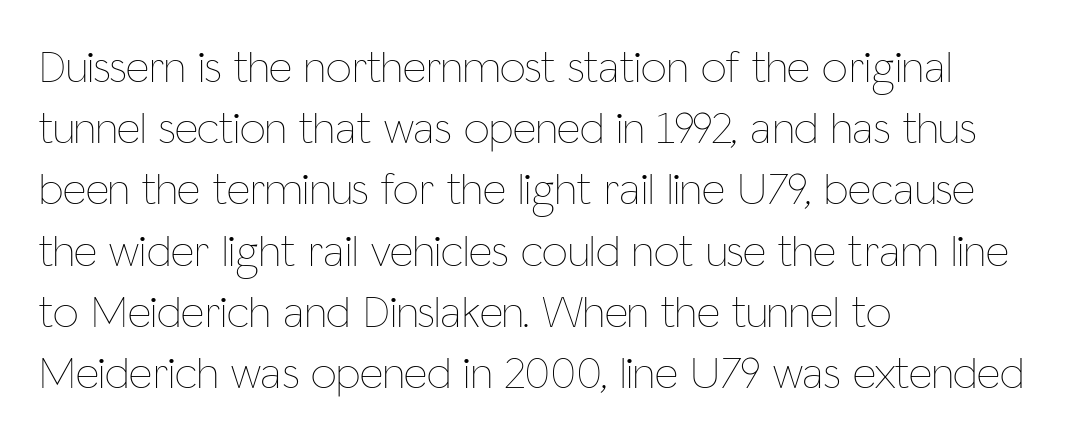
{"italic": "no", "bold": "no", "weight": "thin", "width": "condensed", "stroke_contrast": "low", "x_height": "medium", "monospaced": "no", "underline": "no", "align": "left", "line_spacing": "normal", "line_spacing_ratio": 1.33, "letter_spacing": "normal", "letter_spacing_em": 0.0, "glyph_px": 46}
